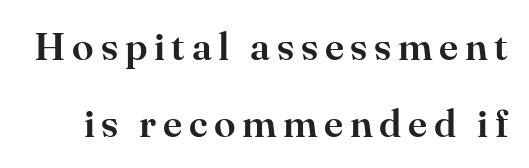
The image shows 39 px serif type, upright; set loose line spacing (1.97x), not underlined; high stroke contrast and a small x-height.
